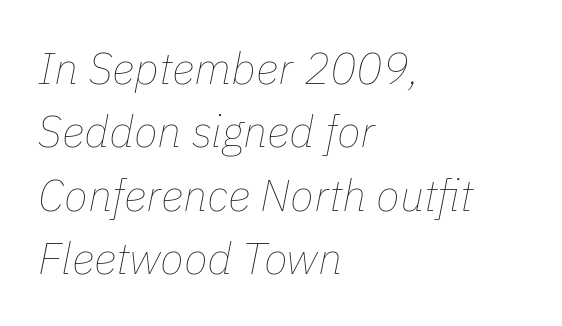
The axis of the letterforms is tilted away from vertical. Whoever set this chose a conventional vertical rhythm. Does the copy run flush right? No — it runs flush left. A quiet, ordinary-to-light weight characterises the typeface. These lines are rendered in a variable-pitch font.
